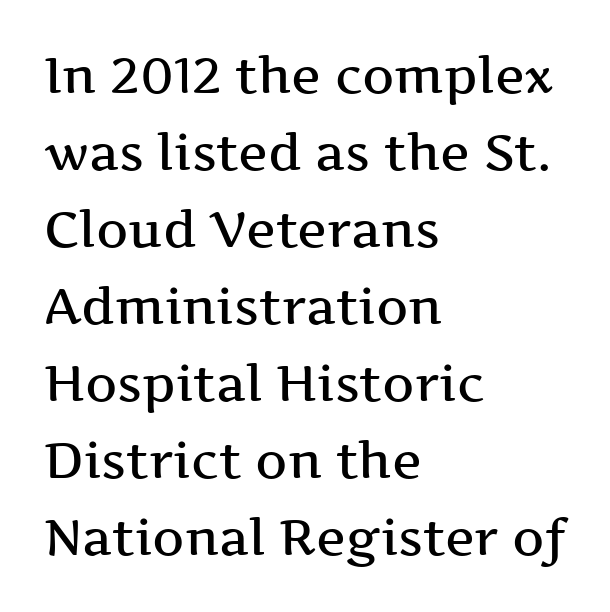
Q: Is the text bold? A: Semi-bold.
Q: Is the text italic (slanted)? A: No, it is upright.
Q: Is the typeface a serif or a sans-serif typeface? A: Serif.
Q: Is the text underlined? A: No.
Q: How is the paragraph aligned? A: Left-aligned.
Q: Is the spacing between letters normal or unusually wide? A: Normal.
Q: Is the spacing between lines tight, normal or loose? A: Normal.
Q: Width (condensed, normal, or wide)? A: Wide.
Q: Stroke contrast? A: Medium.
Q: x-height? A: Medium.
Q: Monospaced? A: No.
